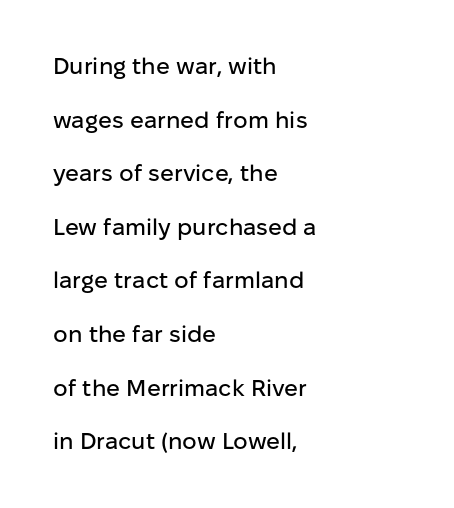
Summary of vertical rhythm: relaxed, with wide interline spacing. Every stem runs plumb, perpendicular to the baseline. These lines are set flush left with a ragged right edge. Tracking here is standard; glyphs follow each other at the usual distance. Bare-footed words on every line.
